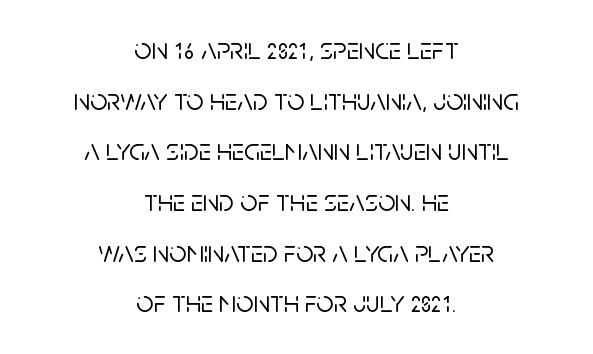
{"serif": "no", "italic": "no", "width": "normal", "stroke_contrast": "low", "x_height": "large", "monospaced": "no", "underline": "no", "align": "center", "line_spacing": "normal", "line_spacing_ratio": 1.69, "letter_spacing": "normal", "letter_spacing_em": 0.0, "glyph_px": 30}
